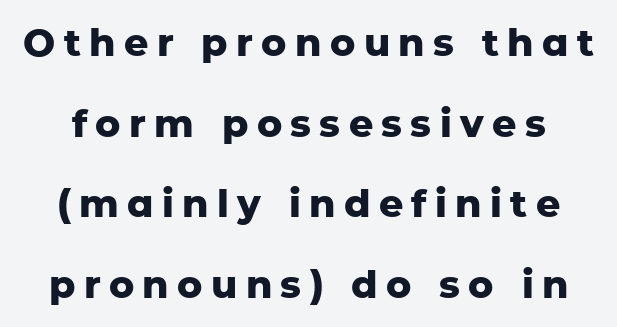
The image shows 38 px heavy sans-serif type, upright; set loose line spacing (2.12x), unusually wide letter spacing (+0.22 em), not underlined; low stroke contrast and a medium x-height.
